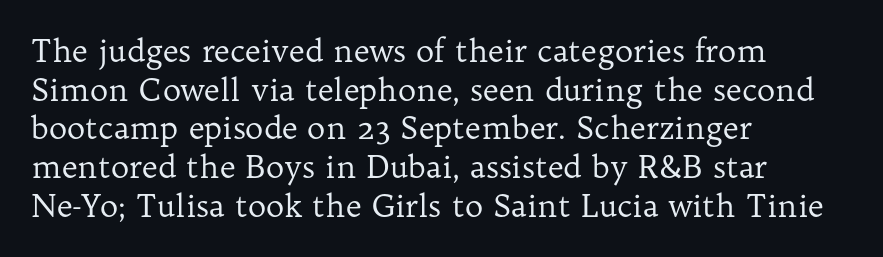
{"serif": "yes", "italic": "no", "bold": "no", "weight": "regular", "width": "normal", "stroke_contrast": "low", "x_height": "medium", "monospaced": "no", "underline": "no", "align": "left", "line_spacing": "normal", "line_spacing_ratio": 1.25, "letter_spacing": "normal", "letter_spacing_em": 0.0, "glyph_px": 31}
